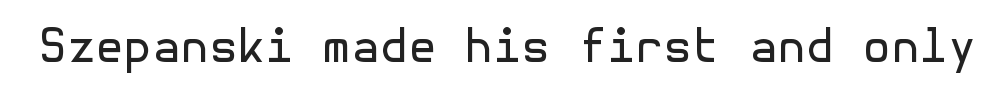
{"serif": "no", "italic": "no", "bold": "no", "weight": "regular", "width": "normal", "x_height": "medium", "underline": "no", "letter_spacing": "normal", "letter_spacing_em": 0.0, "glyph_px": 46}
